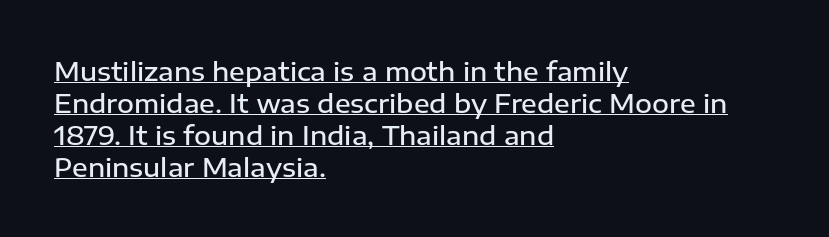
Q: Is the text bold? A: Semi-bold.
Q: Is the text italic (slanted)? A: No, it is upright.
Q: Is the text underlined? A: Yes.
Q: How is the paragraph aligned? A: Left-aligned.
Q: Is the spacing between letters normal or unusually wide? A: Normal.
